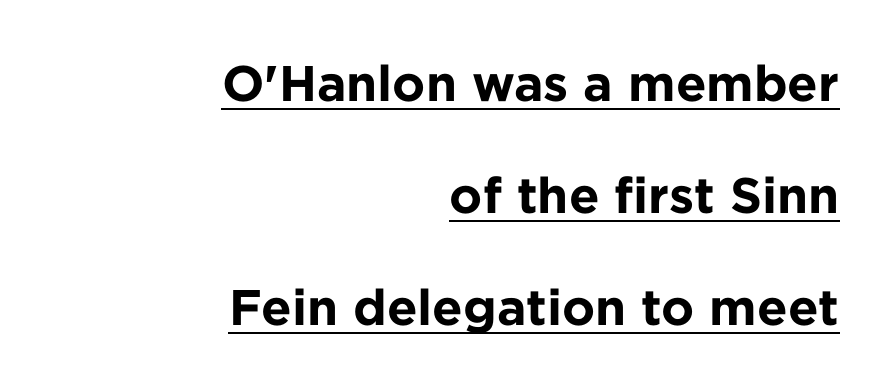
{"serif": "no", "italic": "no", "bold": "yes", "weight": "bold", "width": "normal", "stroke_contrast": "low", "x_height": "medium", "monospaced": "no", "underline": "yes", "align": "right", "line_spacing": "loose", "line_spacing_ratio": 2.24, "letter_spacing": "normal", "letter_spacing_em": 0.0, "glyph_px": 50}
